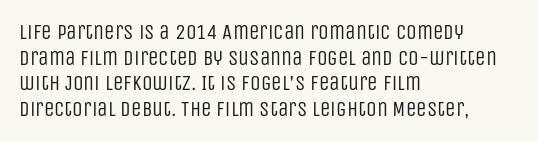
Q: Is the text bold? A: No.
Q: Is the text italic (slanted)? A: No, it is upright.
Q: Is the text underlined? A: No.
Q: How is the paragraph aligned? A: Left-aligned.
Q: Is the spacing between letters normal or unusually wide? A: Normal.
